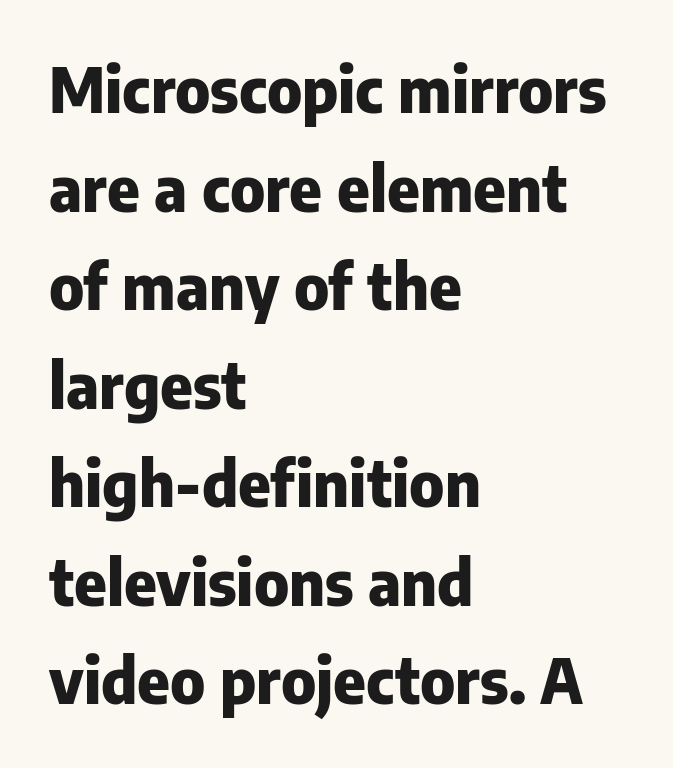
Just letters on the line, the space beneath them empty. The characters look thick and weighty, a clear bold. Posture: straight, roman, zero tilt. Note the varied advance widths — an 'i' is clearly narrower than an 'm'. Leading: standard. Nobody touched the tracking dial on this one.
